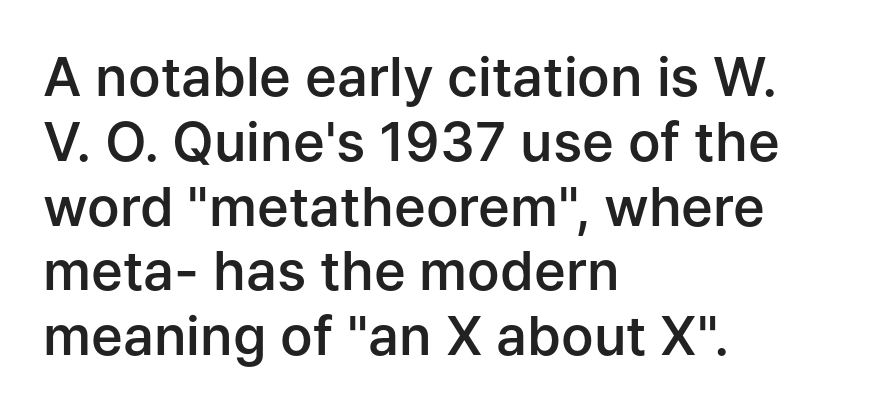
{"serif": "no", "italic": "no", "bold": "semi", "weight": "semibold", "width": "normal", "stroke_contrast": "low", "x_height": "medium", "monospaced": "no", "underline": "no", "align": "left", "line_spacing_ratio": 1.2, "letter_spacing": "normal", "letter_spacing_em": 0.0, "glyph_px": 54}
